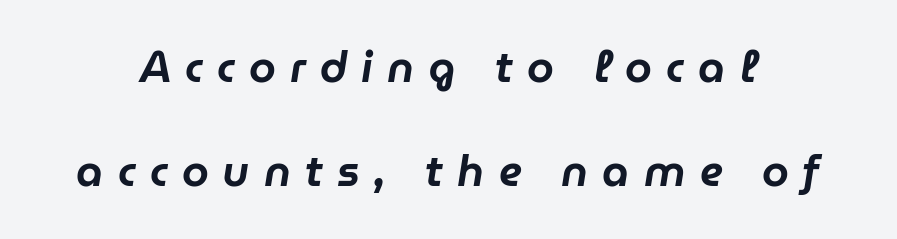
{"italic": "yes", "lean": "right", "slant_degrees": 9, "width": "normal", "stroke_contrast": "low", "x_height": "medium", "monospaced": "no", "underline": "no", "line_spacing": "loose", "line_spacing_ratio": 2.43, "letter_spacing": "wide", "letter_spacing_em": 0.33, "glyph_px": 43}
